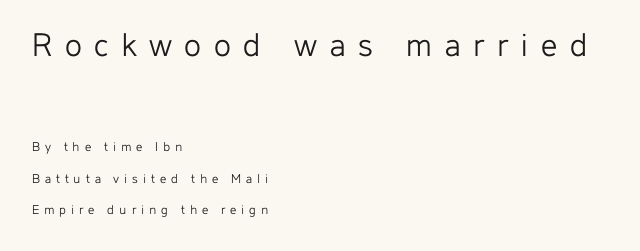
Q: Is the text bold? A: No.
Q: Is the text italic (slanted)? A: No, it is upright.
Q: Is the typeface a serif or a sans-serif typeface? A: Sans-serif.
Q: Is the text underlined? A: No.
Q: How is the paragraph aligned? A: Left-aligned.
Q: Is the spacing between letters normal or unusually wide? A: Unusually wide.
Q: Is the spacing between lines tight, normal or loose? A: Loose.
Q: Which block of text is set in a larger size, the first (top) or the second (bottom)? A: The first (top) one.
Q: Width (condensed, normal, or wide)? A: Normal.
Q: Stroke contrast? A: Low.
Q: x-height? A: Medium.
Q: Monospaced? A: No.
